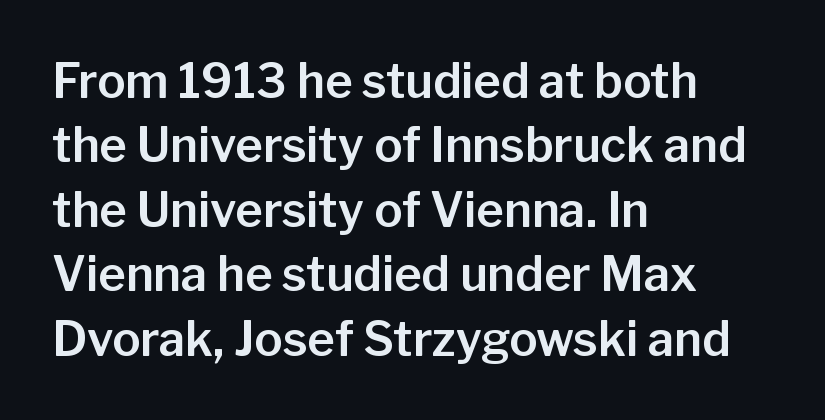
The image shows 47 px sans-serif type, upright; set left-aligned, normal line spacing (1.37x), normal letter spacing, not underlined; low stroke contrast and a medium x-height.
